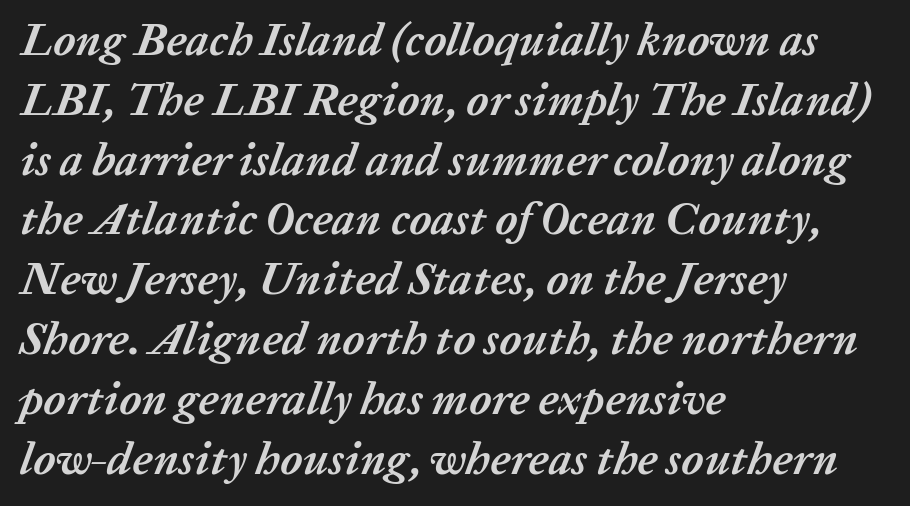
Here the glyphs are tracked normally, forming tight word shapes. Slant detected: the letters are inclined. The compositor pushed each line to the left boundary. A normal amount of white space separates one row of letters from the next. Notice how thick the strokes are: this is what a full bold looks like. Letters rest on an invisible, unmarked baseline.
